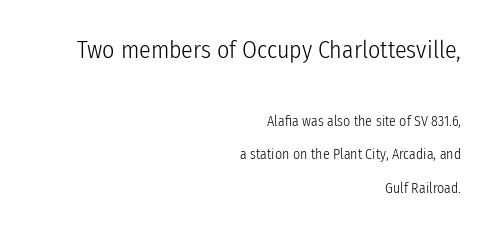
Every row of glyphs terminates at an identical x-position on the right. This sample trades compactness for vertical openness between lines. This rendering leaves character spacing at its baseline value. Ordinary non-slanted type is in use. A bare baseline throughout the passage.
